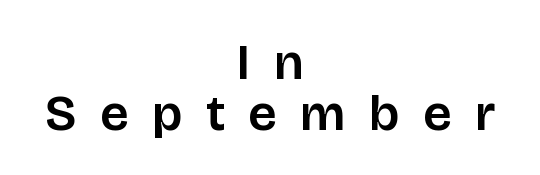
Q: Is the text italic (slanted)? A: No, it is upright.
Q: Is the typeface a serif or a sans-serif typeface? A: Sans-serif.
Q: Is the text underlined? A: No.
Q: How is the paragraph aligned? A: Centered.
Q: Is the spacing between letters normal or unusually wide? A: Unusually wide.
Q: Is the spacing between lines tight, normal or loose? A: Tight.
Q: Width (condensed, normal, or wide)? A: Normal.
Q: Stroke contrast? A: Low.
Q: x-height? A: Large.
Q: Monospaced? A: No.
